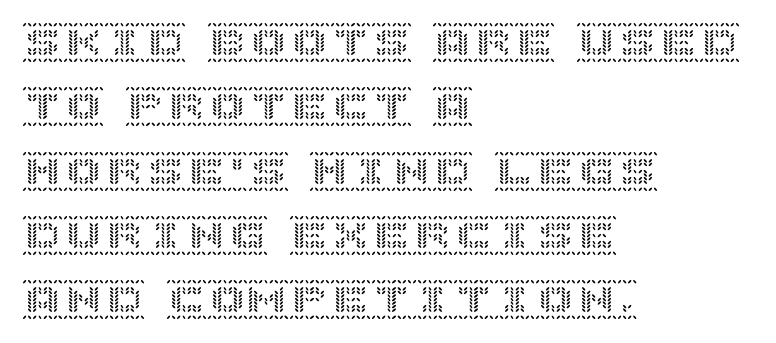
Q: Is the text italic (slanted)? A: No, it is upright.
Q: Is the text underlined? A: No.
Q: How is the paragraph aligned? A: Left-aligned.
Q: Is the spacing between letters normal or unusually wide? A: Normal.
Q: Is the spacing between lines tight, normal or loose? A: Normal.
Q: Width (condensed, normal, or wide)? A: Normal.
Q: x-height? A: Large.
